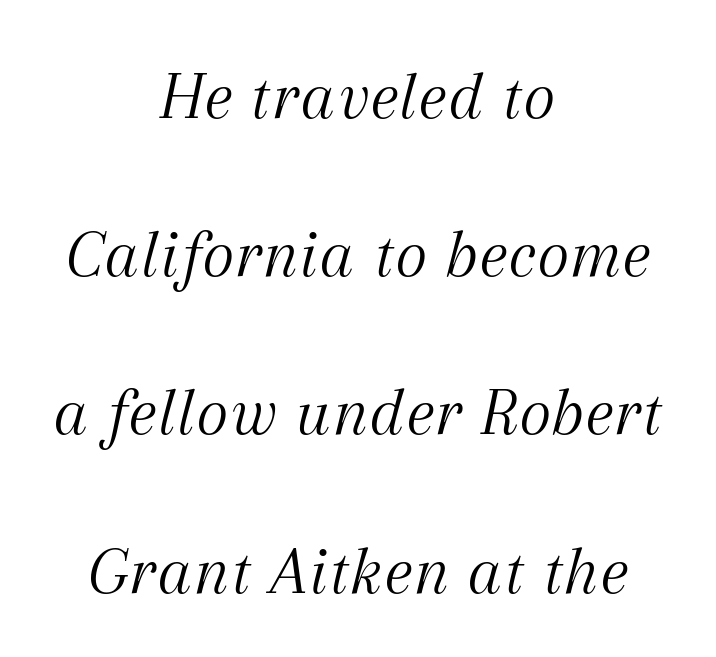
Is the type slanted? Yes — the strokes lean at a clear angle. Default kerning and tracking; the words read as compact shapes. Stem width sits at or under what a default text font uses. The passage shown stacks its lines with a broad gap. Varying glyph widths throughout — classic text-font behaviour. Teacher's note: observe the equal gaps on both sides — that is centered alignment.
